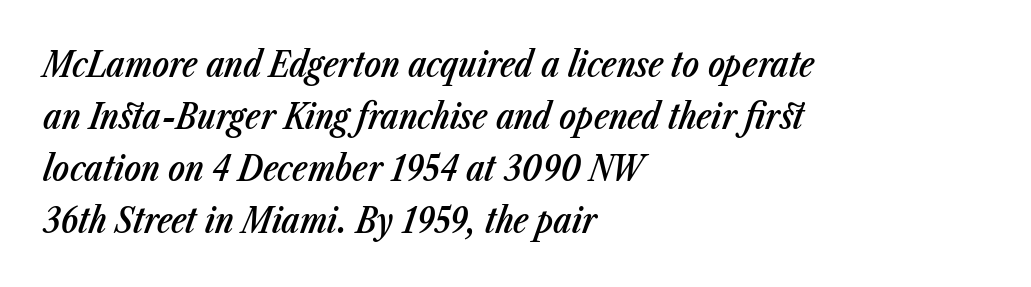
Visually the block forms a straight wall on the left and a jagged coastline on the right. Varying glyph widths throughout — classic text-font behaviour. How heavy is the stroke? Medium-heavy — a semibold, shy of bold. The text carries the slant typical of an italic or oblique font.
